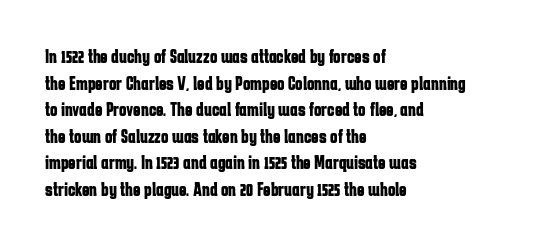
The image shows 20 px bold type, upright; set left-aligned, normal line spacing (1.33x), normal letter spacing, not underlined.
